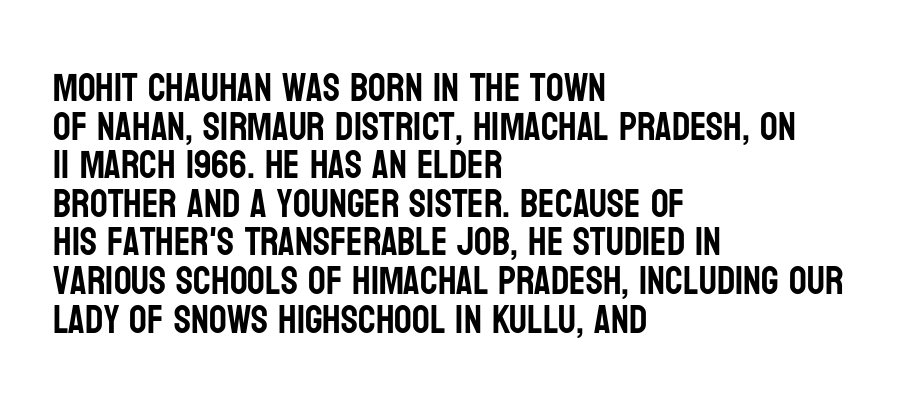
Grotesque or geometric, the face here clearly has no serifs. Think of a printed novel: that variable character pitch is what you see here. If you measured baseline to baseline, you'd find a short distance. Has an underline been added? It has not. Notice how the passage keeps a crisp vertical edge on the left only. The letters sit at their default tracking, neither squeezed nor spread.
